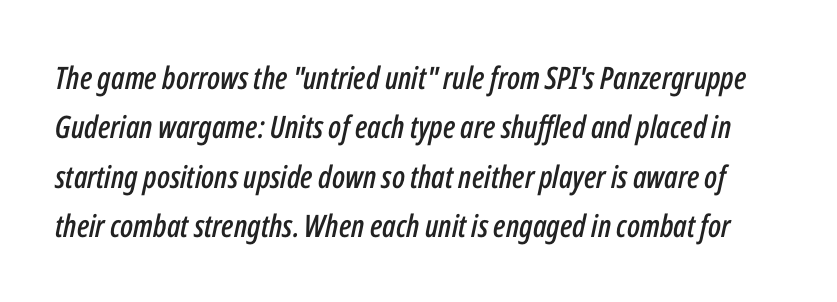
Summary of vertical rhythm: regular, with standard interline spacing. Italic: yes, the glyphs are oblique. Short note: letters normally spaced. Each row of text sits above clean, open space. Think of a printed novel: that variable character pitch is what you see here.
